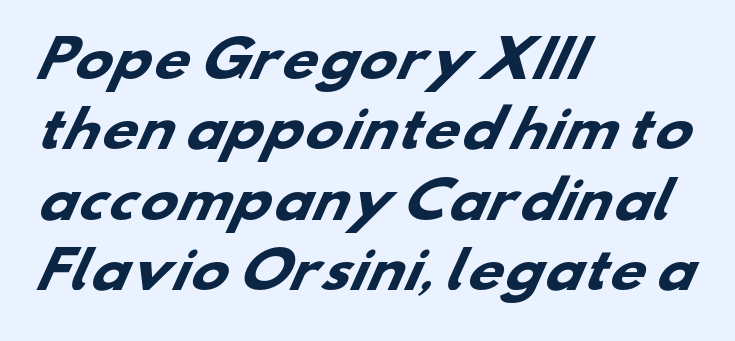
Q: Is the text bold? A: Yes.
Q: Is the typeface a serif or a sans-serif typeface? A: Sans-serif.
Q: Is the text underlined? A: No.
Q: How is the paragraph aligned? A: Left-aligned.
Q: Is the spacing between letters normal or unusually wide? A: Normal.
Q: Is the spacing between lines tight, normal or loose? A: Normal.
Q: Width (condensed, normal, or wide)? A: Wide.
Q: Stroke contrast? A: Low.
Q: x-height? A: Small.
Q: Monospaced? A: No.
